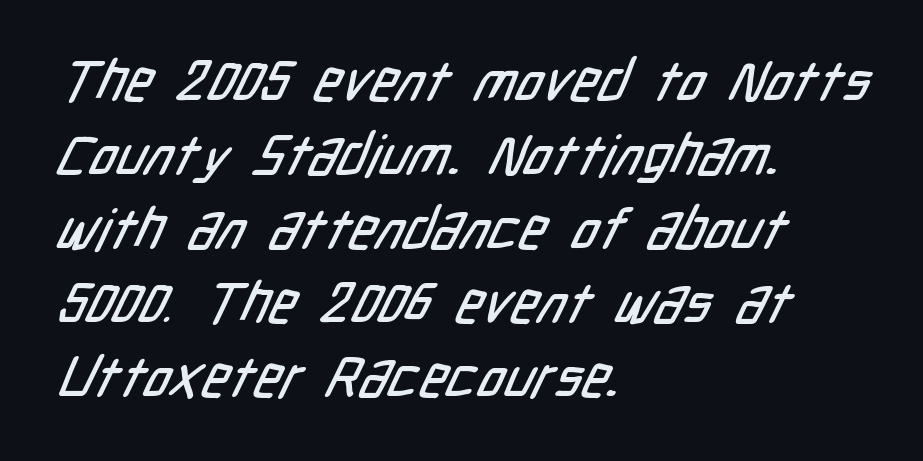
{"serif": "no", "width": "condensed", "stroke_contrast": "low", "x_height": "medium", "monospaced": "no", "underline": "no", "align": "left", "line_spacing": "normal", "line_spacing_ratio": 1.3, "letter_spacing": "normal", "letter_spacing_em": 0.0, "glyph_px": 57}
